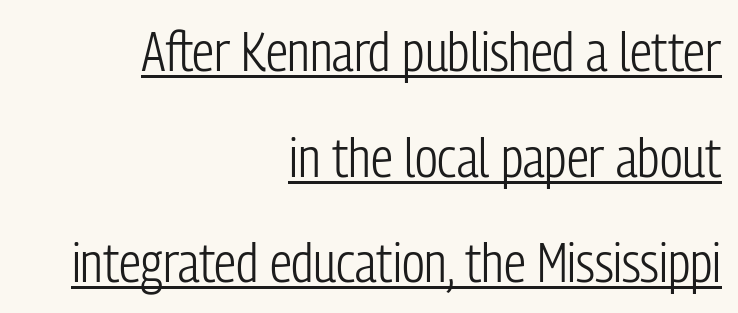
{"serif": "no", "italic": "no", "bold": "no", "weight": "light", "width": "condensed", "stroke_contrast": "low", "x_height": "medium", "monospaced": "no", "underline": "yes", "align": "right", "line_spacing": "loose", "line_spacing_ratio": 1.92, "letter_spacing": "normal", "letter_spacing_em": 0.0, "glyph_px": 55}
